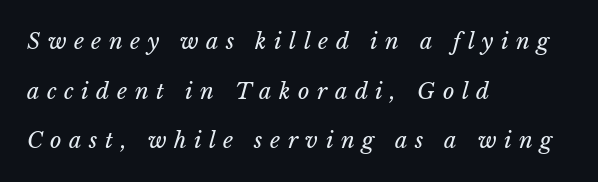
Observe the wide spacing: letters keep a clear distance from each other. Notice how the passage keeps a crisp vertical edge on the left only. One glance says open: line gaps are wider than usual. The characters are drawn with everyday or finer stroke widths.
